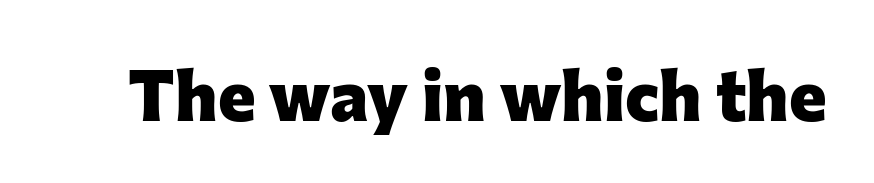
Q: Is the text bold? A: Yes.
Q: Is the text italic (slanted)? A: No, it is upright.
Q: Is the typeface a serif or a sans-serif typeface? A: Sans-serif.
Q: Is the text underlined? A: No.
Q: Is the spacing between letters normal or unusually wide? A: Normal.
Q: Width (condensed, normal, or wide)? A: Normal.
Q: Stroke contrast? A: Low.
Q: x-height? A: Medium.
Q: Monospaced? A: No.
